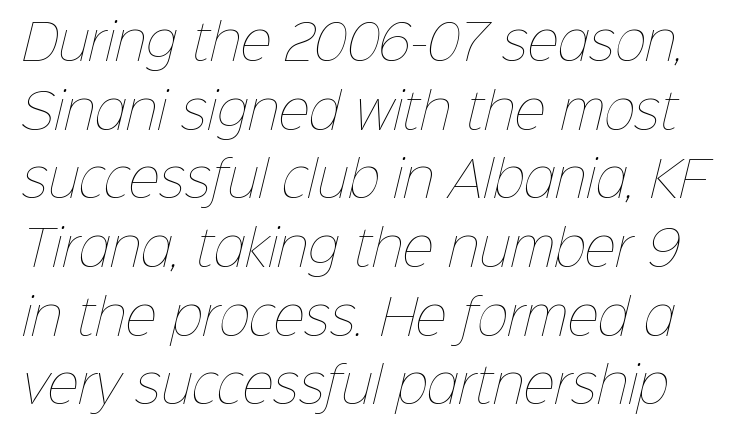
{"bold": "no", "weight": "thin", "width": "normal", "stroke_contrast": "low", "x_height": "medium", "monospaced": "no", "underline": "no", "line_spacing": "normal", "line_spacing_ratio": 1.43, "letter_spacing": "normal", "letter_spacing_em": 0.0, "glyph_px": 48}
